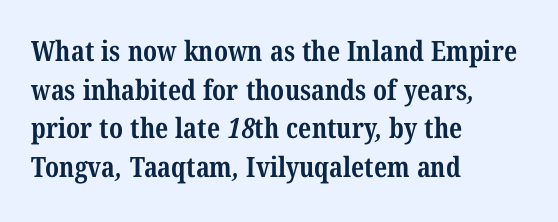
Q: Is the text bold? A: Yes.
Q: Is the typeface a serif or a sans-serif typeface? A: Serif.
Q: Is the text underlined? A: No.
Q: How is the paragraph aligned? A: Left-aligned.
Q: Is the spacing between letters normal or unusually wide? A: Normal.
Q: Is the spacing between lines tight, normal or loose? A: Normal.
Q: Width (condensed, normal, or wide)? A: Condensed.
Q: Stroke contrast? A: Medium.
Q: x-height? A: Medium.
Q: Monospaced? A: No.
